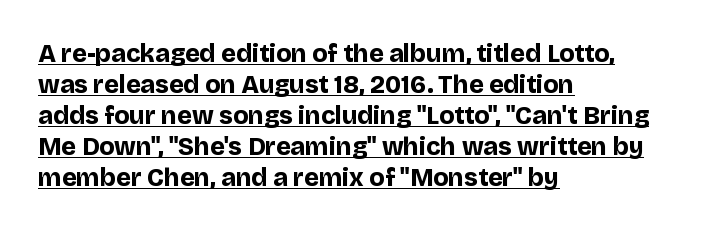
Weight: bold. Between one letter and the next there's only the usual sliver of space. Alignment: flush left. These characters rest on top of a visible drawn line. The specimen reads as upright at a glance.
